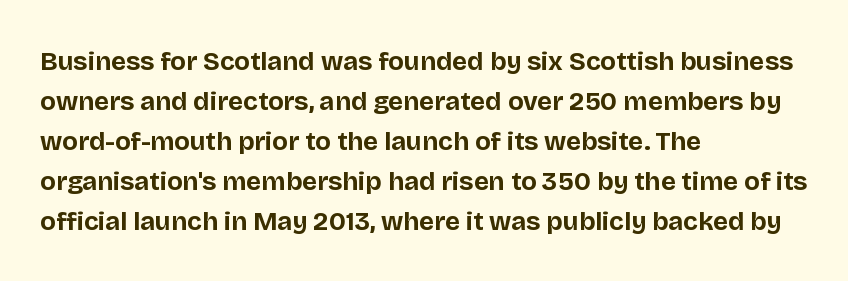
The image shows 26 px bold type, upright; set left-aligned, normal line spacing (1.54x), normal letter spacing, not underlined.
